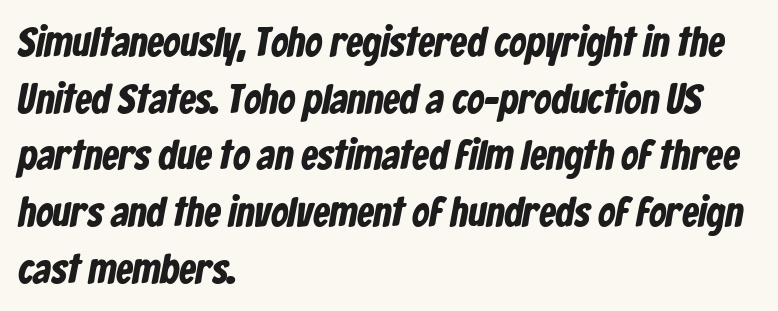
{"serif": "no", "width": "condensed", "stroke_contrast": "low", "x_height": "medium", "monospaced": "no", "underline": "no", "align": "left", "line_spacing": "normal", "line_spacing_ratio": 1.35, "letter_spacing": "normal", "letter_spacing_em": 0.0, "glyph_px": 42}
